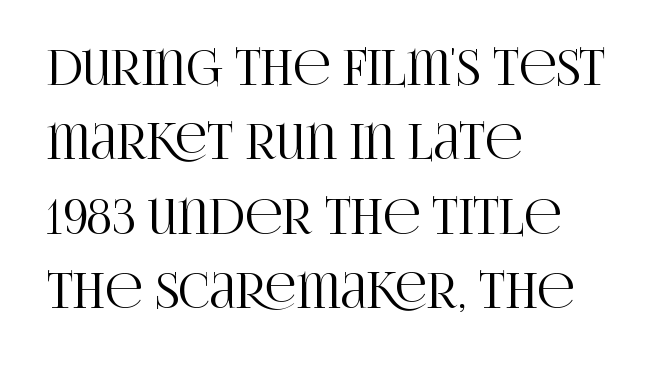
The image shows 49 px condensed serif type, upright; set left-aligned, normal line spacing (1.52x), normal letter spacing, not underlined; high stroke contrast and a large x-height.
